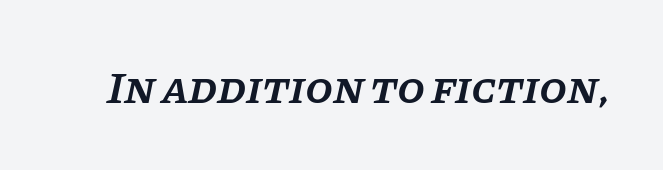
This is the in-between weight designers call semibold or demi. The text carries the slant typical of an italic or oblique font. Quick note: underline off. A typesetter would call this proportional, since set widths differ per character. Nothing unusual about the tracking: characters are spaced as the font intends.
